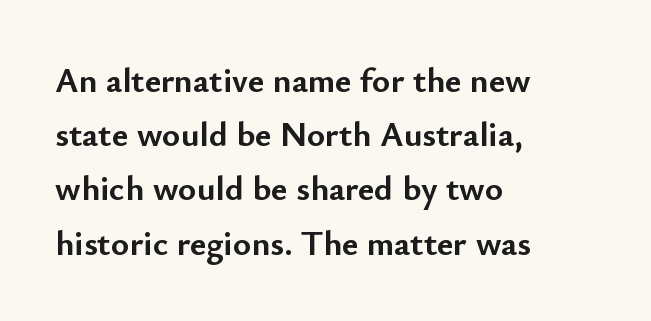
The image shows 35 px semibold sans-serif type, upright; set left-aligned, normal line spacing (1.55x), normal letter spacing, not underlined; low stroke contrast and a small x-height.
